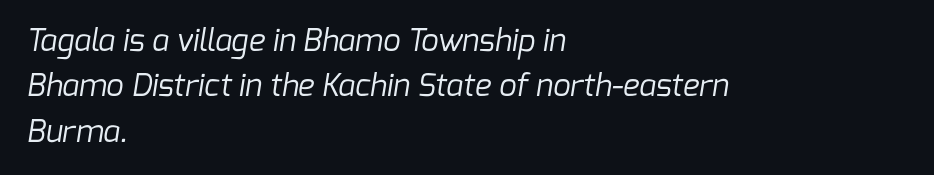
Each letter keeps its own natural width here, so spacing adapts to shape. The font family rendered here belongs to the sans-serif group. Nobody touched the tracking dial on this one. Successive baselines arrive at the customary interval. Counters stay open thanks to moderate or lighter strokes. No word sits above an underline.
